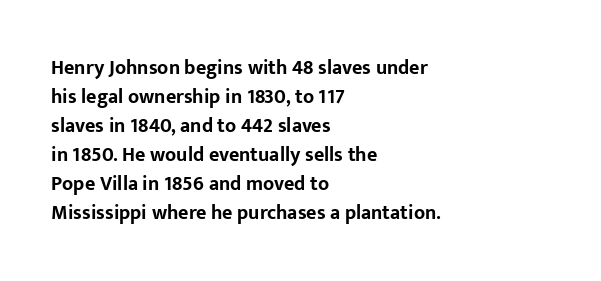
Style check: upright. The block of text has a typical density, with ordinary space between rows. The words here are not underlined. The paragraph shown leans on its left margin. The gaps between neighbouring characters are ordinary and unremarkable.
